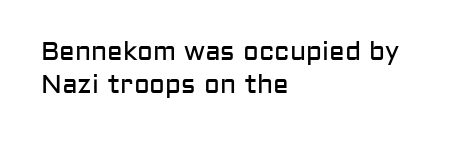
The image shows 26 px text type, upright; set left-aligned, normal line spacing (1.27x), normal letter spacing, not underlined.
